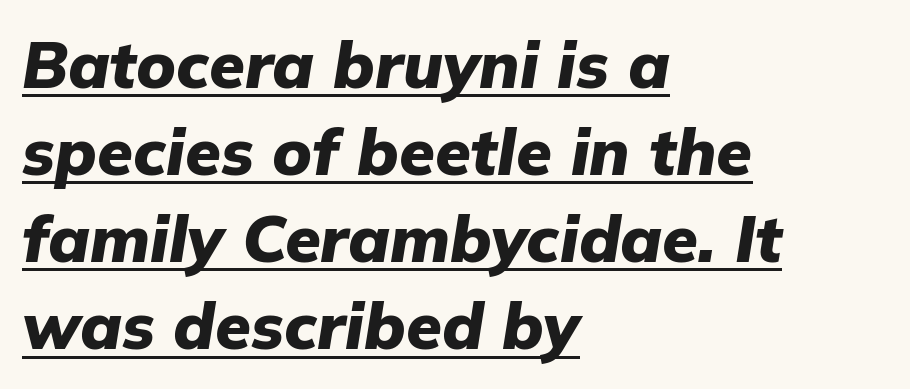
{"italic": "yes", "lean": "right", "slant_degrees": 9, "bold": "yes", "weight": "heavy", "width": "normal", "stroke_contrast": "low", "x_height": "medium", "monospaced": "no", "underline": "yes", "align": "left", "line_spacing": "normal", "line_spacing_ratio": 1.34, "letter_spacing": "normal", "letter_spacing_em": 0.0, "glyph_px": 65}
